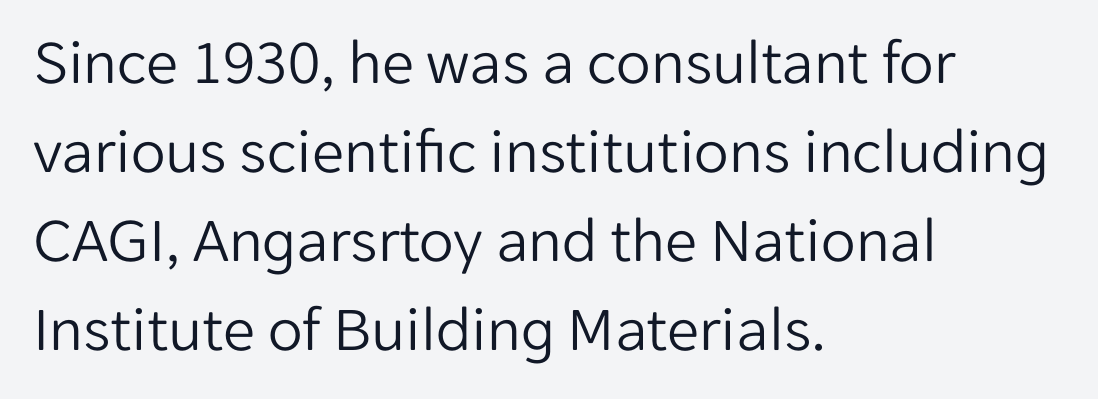
{"serif": "no", "italic": "no", "bold": "no", "weight": "light", "width": "normal", "stroke_contrast": "low", "x_height": "medium", "monospaced": "no", "underline": "no", "align": "left", "line_spacing": "normal", "line_spacing_ratio": 1.39, "letter_spacing": "normal", "letter_spacing_em": 0.0, "glyph_px": 64}
